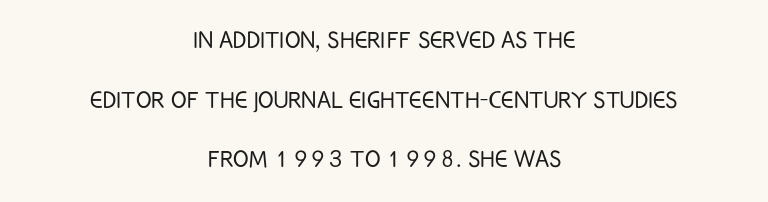
Q: Is the text bold? A: No.
Q: Is the text italic (slanted)? A: No, it is upright.
Q: Is the typeface a serif or a sans-serif typeface? A: Sans-serif.
Q: Is the text underlined? A: No.
Q: How is the paragraph aligned? A: Centered.
Q: Is the spacing between letters normal or unusually wide? A: Normal.
Q: Is the spacing between lines tight, normal or loose? A: Loose.
Q: Width (condensed, normal, or wide)? A: Condensed.
Q: Stroke contrast? A: Low.
Q: x-height? A: Large.
Q: Monospaced? A: No.
